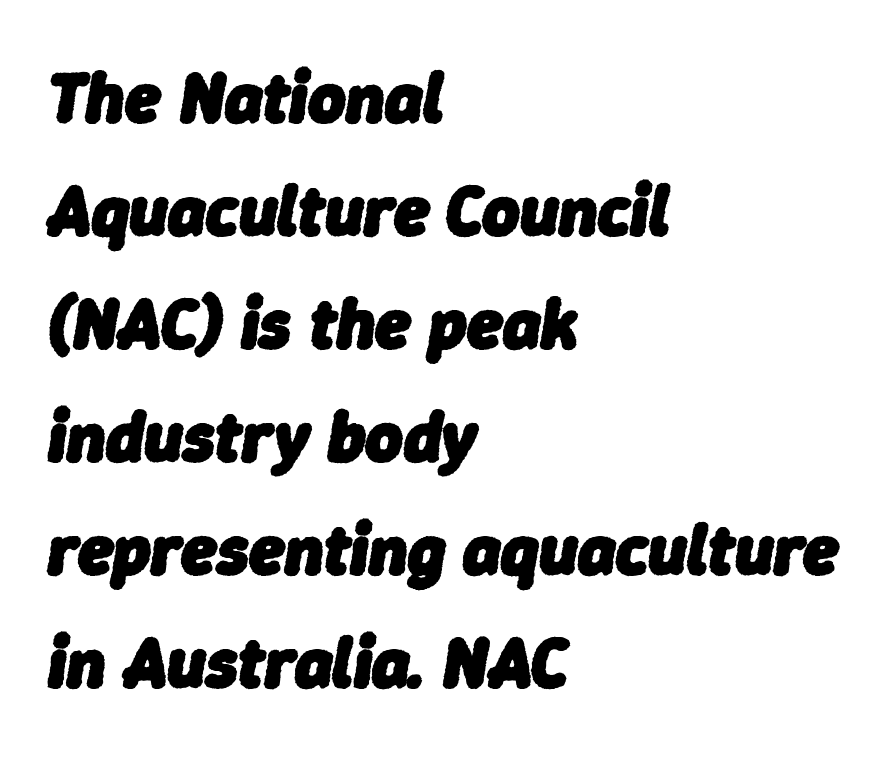
The image shows 72 px heavy type, italic (leaning right); set left-aligned, normal line spacing (1.57x), normal letter spacing, not underlined; low stroke contrast and a medium x-height.
